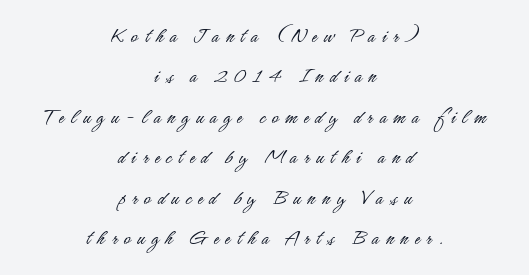
{"bold": "no", "underline": "no", "align": "center", "line_spacing_ratio": 1.76, "letter_spacing": "wide", "letter_spacing_em": 0.28, "glyph_px": 23}
